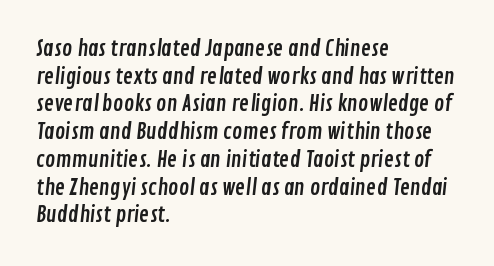
Q: Is the text underlined? A: No.
Q: How is the paragraph aligned? A: Left-aligned.
Q: Is the spacing between letters normal or unusually wide? A: Normal.
Q: Is the spacing between lines tight, normal or loose? A: Normal.
